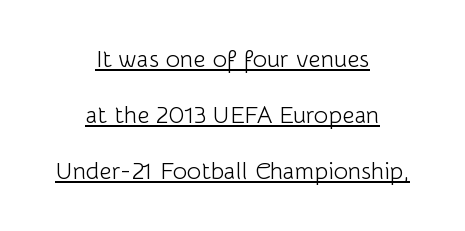
Observe the ordinary spacing: letters are neighbours, not strangers. The designer dialed line spacing up above the default. One-word summary of the alignment: center. These characters rest on top of a visible drawn line. Vertical stems look standard width or narrower in stroke. Ordinary non-slanted type is in use.
